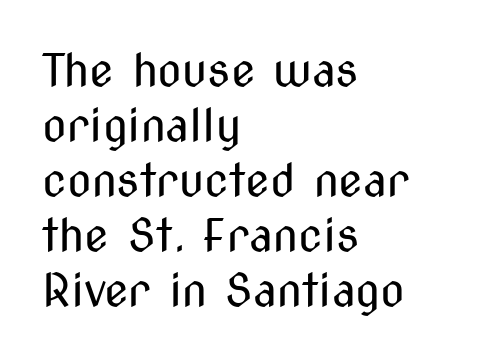
The passage shown is not underscored anywhere. Note: no serifs on the glyphs. A typesetter would call this proportional, since set widths differ per character. Teacher's note: observe the even left margin — that is flush-left alignment.
